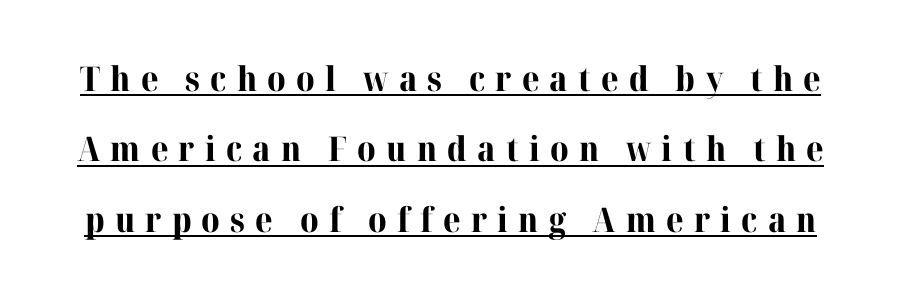
Q: Is the text bold? A: Yes.
Q: Is the text italic (slanted)? A: No, it is upright.
Q: Is the typeface a serif or a sans-serif typeface? A: Serif.
Q: Is the text underlined? A: Yes.
Q: Is the spacing between letters normal or unusually wide? A: Unusually wide.
Q: Is the spacing between lines tight, normal or loose? A: Loose.
Q: Width (condensed, normal, or wide)? A: Normal.
Q: Stroke contrast? A: High.
Q: x-height? A: Medium.
Q: Monospaced? A: No.
